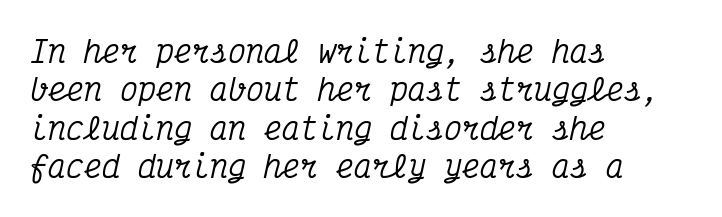
The image shows 30 px condensed serif type, italic (leaning right), monospaced; set left-aligned, normal line spacing (1.28x), normal letter spacing, not underlined; medium stroke contrast and a medium x-height.
